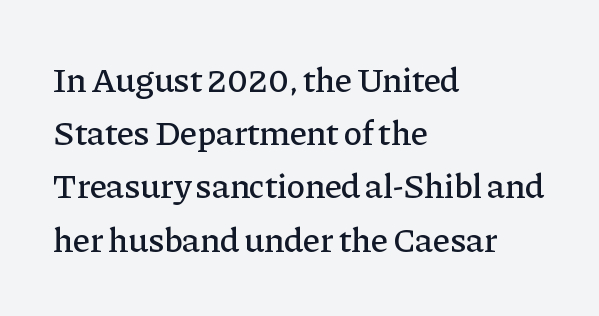
In terms of letterspacing, this is plain default setting. Varying glyph widths throughout — classic text-font behaviour. Each new line begins a customary step beneath the previous one. A clean baseline with only descenders dipping below it.
